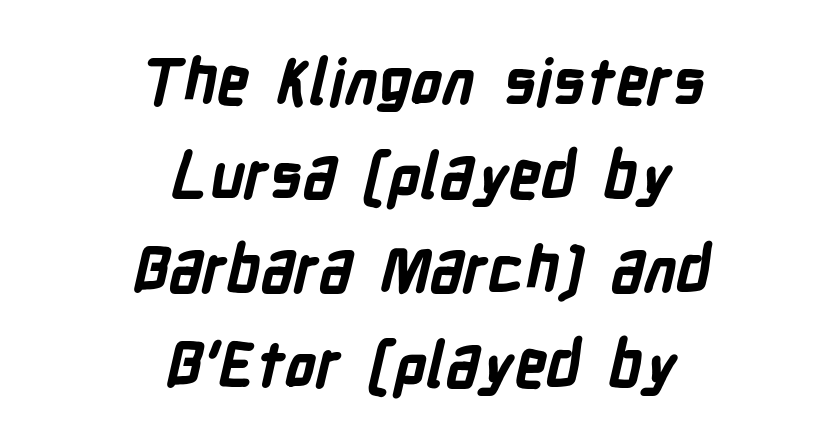
Q: Is the text bold? A: Yes.
Q: Is the typeface a serif or a sans-serif typeface? A: Sans-serif.
Q: Is the text underlined? A: No.
Q: How is the paragraph aligned? A: Centered.
Q: Is the spacing between letters normal or unusually wide? A: Normal.
Q: Is the spacing between lines tight, normal or loose? A: Normal.
Q: Width (condensed, normal, or wide)? A: Condensed.
Q: Stroke contrast? A: Low.
Q: x-height? A: Medium.
Q: Monospaced? A: No.
